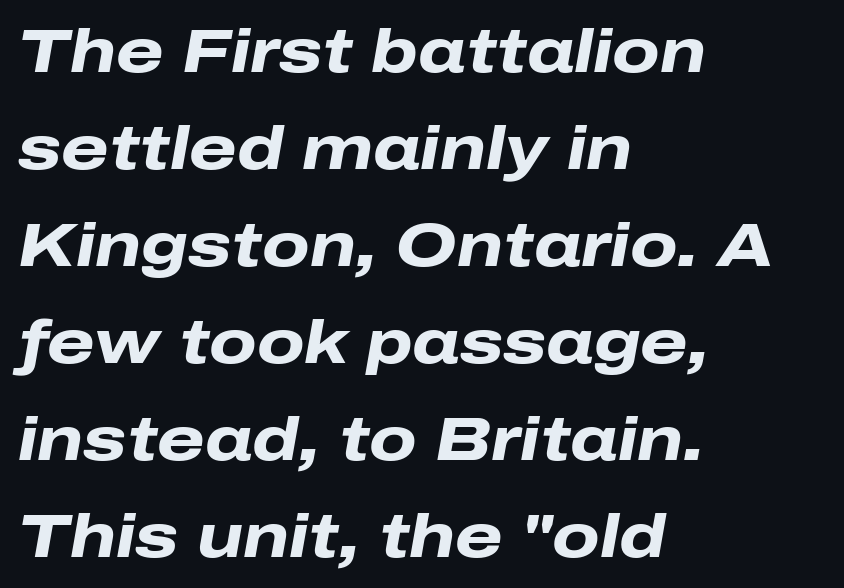
The image shows 61 px heavy, wide type, italic (leaning right); set left-aligned, normal line spacing (1.59x), normal letter spacing, not underlined; low stroke contrast and a medium x-height.
